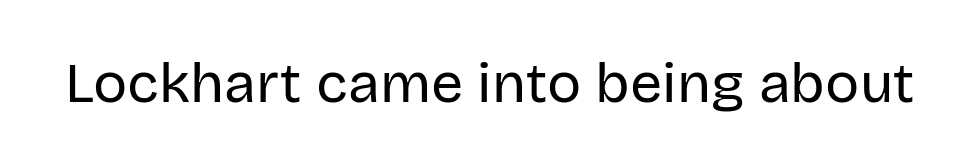
The image shows 57 px regular-weight sans-serif type, upright; set normal letter spacing, not underlined; low stroke contrast and a large x-height.
